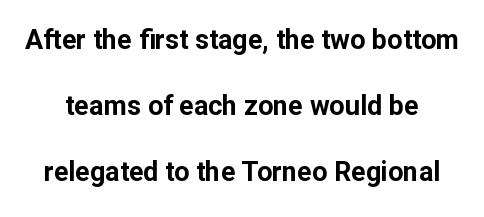
The rendering keeps characters at their native spacing. The passage shown is not underscored anywhere. Students, this is bold: see how much ink each stroke carries. One glance says open: line gaps are wider than usual. Ordinary non-slanted type is in use.
